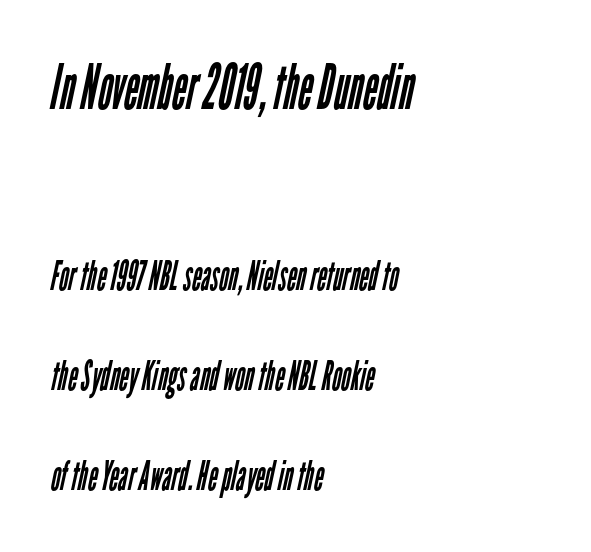
{"serif": "no", "bold": "no", "weight": "regular", "width": "condensed", "stroke_contrast": "low", "x_height": "medium", "monospaced": "no", "underline": "no", "align": "left", "line_spacing": "loose", "line_spacing_ratio": 2.43, "letter_spacing": "normal", "letter_spacing_em": 0.0, "larger_block": "first", "size_ratio": 1.51, "glyph_px": 62}
